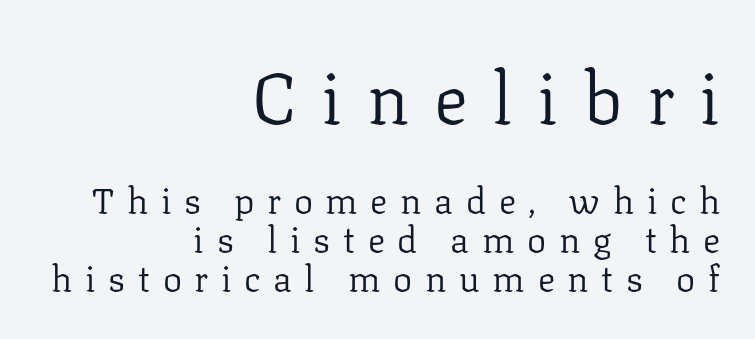
{"serif": "yes", "italic": "no", "bold": "no", "weight": "regular", "width": "normal", "stroke_contrast": "low", "x_height": "medium", "monospaced": "no", "underline": "no", "align": "right", "line_spacing": "tight", "line_spacing_ratio": 1.08, "letter_spacing": "wide", "letter_spacing_em": 0.35, "larger_block": "first", "size_ratio": 1.97, "glyph_px": 71}
